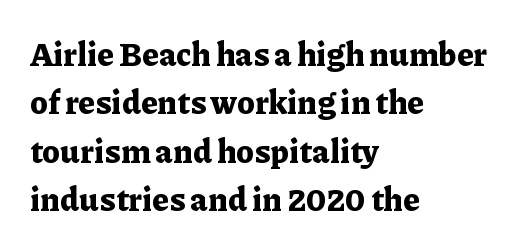
Ordinary non-slanted type is in use. Caption: standard tracking, unaltered. Line spacing here is normal. Plain, unruled lines of type. Is this a sans? No — the strokes have serifs.
